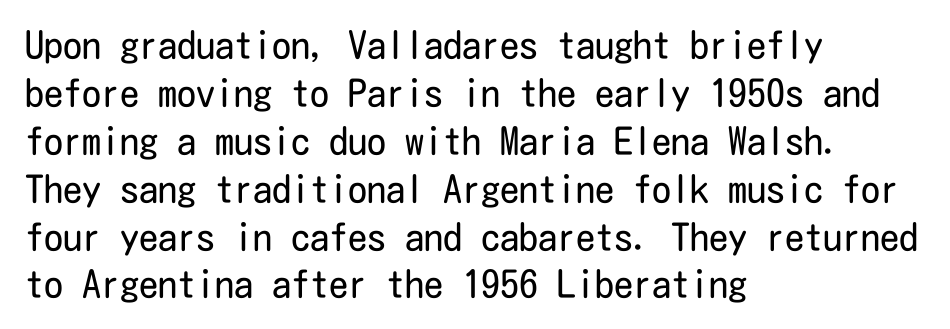
Q: Is the text bold? A: No.
Q: Is the text italic (slanted)? A: No, it is upright.
Q: Is the typeface a serif or a sans-serif typeface? A: Sans-serif.
Q: Is the text underlined? A: No.
Q: How is the paragraph aligned? A: Left-aligned.
Q: Is the spacing between letters normal or unusually wide? A: Normal.
Q: Is the spacing between lines tight, normal or loose? A: Normal.
Q: Width (condensed, normal, or wide)? A: Condensed.
Q: Stroke contrast? A: Low.
Q: x-height? A: Medium.
